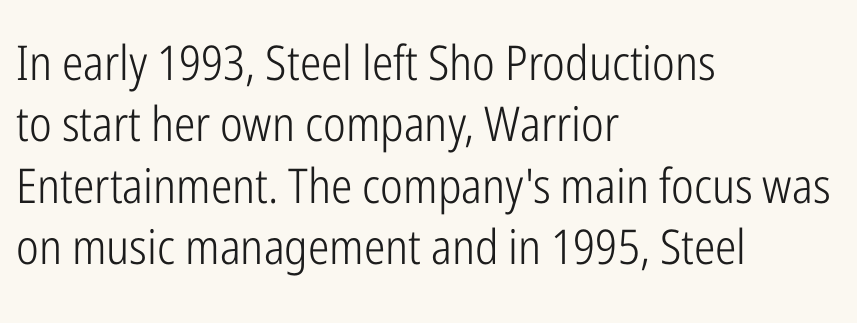
Q: Is the text bold? A: No.
Q: Is the text italic (slanted)? A: No, it is upright.
Q: Is the typeface a serif or a sans-serif typeface? A: Sans-serif.
Q: Is the text underlined? A: No.
Q: How is the paragraph aligned? A: Left-aligned.
Q: Is the spacing between letters normal or unusually wide? A: Normal.
Q: Is the spacing between lines tight, normal or loose? A: Normal.
Q: Width (condensed, normal, or wide)? A: Condensed.
Q: Stroke contrast? A: Low.
Q: x-height? A: Medium.
Q: Monospaced? A: No.
